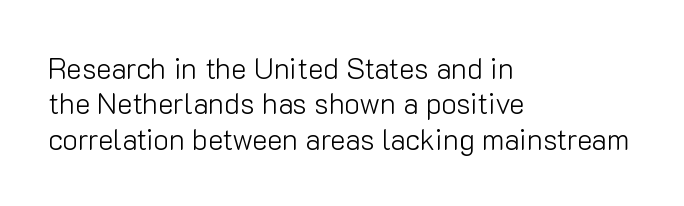
{"serif": "no", "italic": "no", "bold": "no", "weight": "light", "width": "normal", "stroke_contrast": "low", "x_height": "medium", "monospaced": "no", "underline": "no", "align": "left", "line_spacing_ratio": 1.22, "letter_spacing": "normal", "letter_spacing_em": 0.0, "glyph_px": 29}
